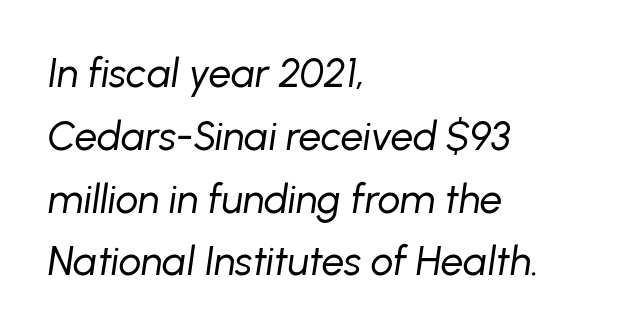
Glance below the letters and you will spot only blank space. The characters are drawn with everyday or finer stroke widths. Notice how the passage keeps a crisp vertical edge on the left only. Yep, that's italic — everything's leaning. A typesetter would call this proportional, since set widths differ per character. The gaps between neighbouring characters are ordinary and unremarkable.
